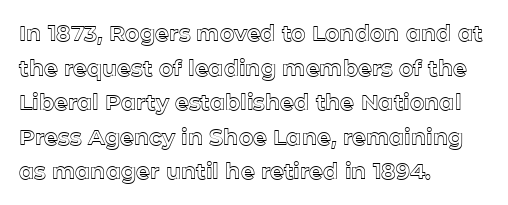
The image shows 22 px text type, upright; set left-aligned, normal line spacing (1.57x), normal letter spacing, not underlined.
